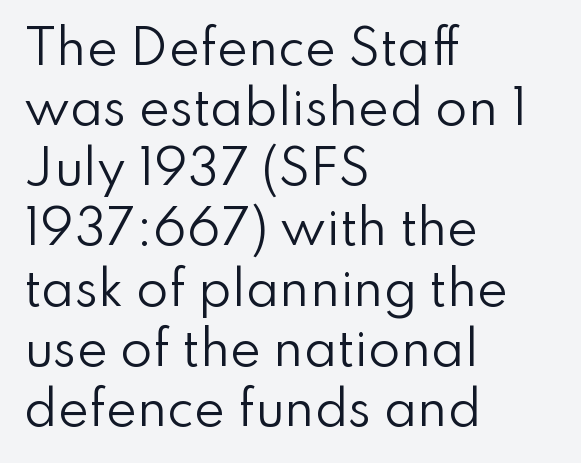
Q: Is the text bold? A: No.
Q: Is the text italic (slanted)? A: No, it is upright.
Q: Is the typeface a serif or a sans-serif typeface? A: Sans-serif.
Q: Is the text underlined? A: No.
Q: How is the paragraph aligned? A: Left-aligned.
Q: Is the spacing between letters normal or unusually wide? A: Normal.
Q: Is the spacing between lines tight, normal or loose? A: Normal.
Q: Width (condensed, normal, or wide)? A: Normal.
Q: Stroke contrast? A: Low.
Q: x-height? A: Small.
Q: Monospaced? A: No.
